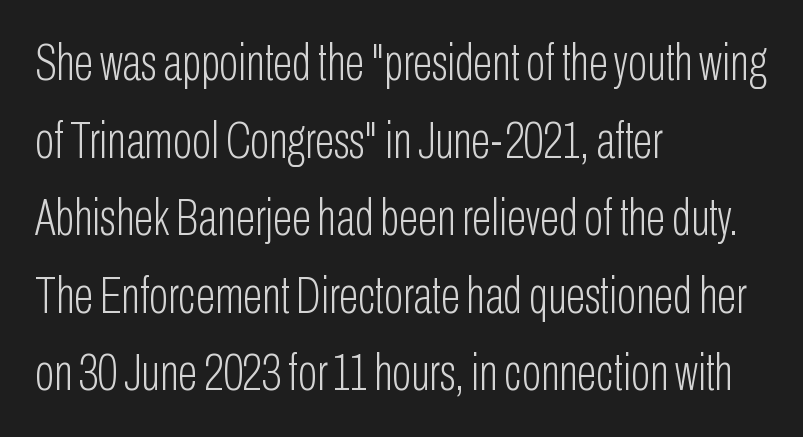
The image shows 51 px light, condensed sans-serif type, upright; set left-aligned, normal line spacing (1.52x), normal letter spacing, not underlined; low stroke contrast and a medium x-height.
